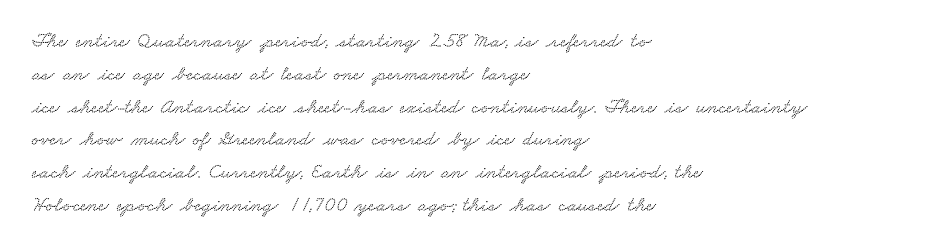
{"underline": "no", "align": "left", "line_spacing": "normal", "line_spacing_ratio": 1.56, "letter_spacing": "normal", "letter_spacing_em": 0.0, "glyph_px": 21}
